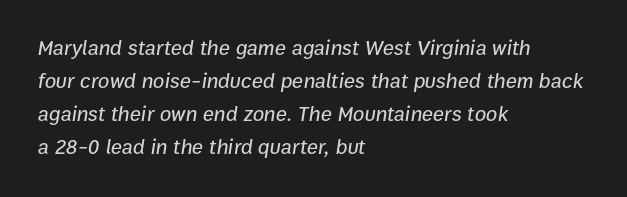
{"italic": "yes", "lean": "right", "slant_degrees": 9, "underline": "no", "align": "left", "line_spacing": "normal", "line_spacing_ratio": 1.57, "letter_spacing": "normal", "letter_spacing_em": 0.0, "glyph_px": 21}
